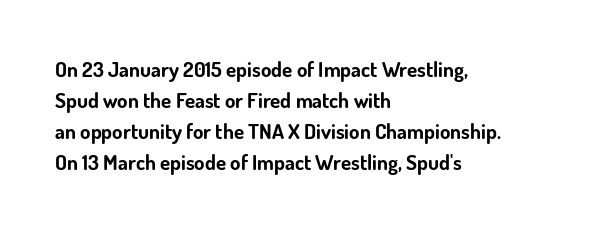
These lines keep a tight, regular rhythm from letter to letter. The typesetting leans heavy: a genuine bold. Line beginnings align vertically; line endings do not. If you drew a line through each stem, it would be perfectly vertical. Letters rest on an invisible, unmarked baseline.
